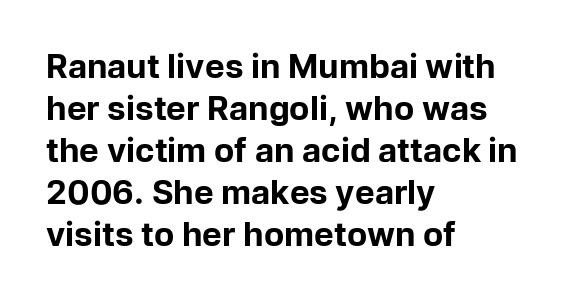
{"serif": "no", "italic": "no", "bold": "yes", "weight": "bold", "width": "normal", "stroke_contrast": "low", "x_height": "medium", "monospaced": "no", "underline": "no", "align": "left", "line_spacing": "normal", "line_spacing_ratio": 1.27, "letter_spacing": "normal", "letter_spacing_em": 0.0, "glyph_px": 33}
